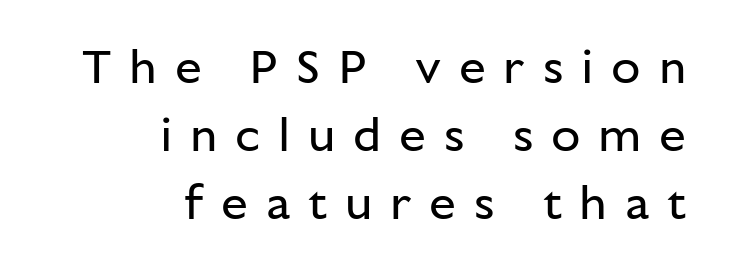
These glyphs show unthickened strokes, regular width or finer. Characters follow at a spacing far wider than the type designer built in. Line endings align vertically; line beginnings do not. Descenders hang freely into open space.
